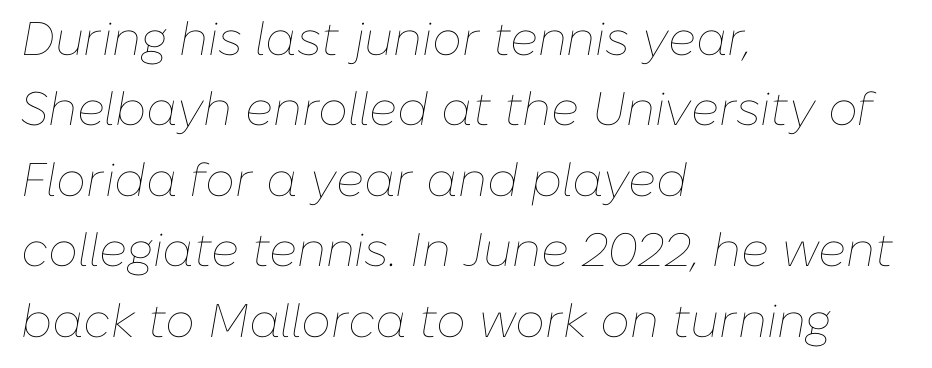
Q: Is the text bold? A: No.
Q: Is the text italic (slanted)? A: Yes, it leans right by about 10 degrees.
Q: Is the text underlined? A: No.
Q: How is the paragraph aligned? A: Left-aligned.
Q: Is the spacing between letters normal or unusually wide? A: Normal.
Q: Is the spacing between lines tight, normal or loose? A: Normal.
Q: Width (condensed, normal, or wide)? A: Normal.
Q: Stroke contrast? A: Low.
Q: x-height? A: Medium.
Q: Monospaced? A: No.
